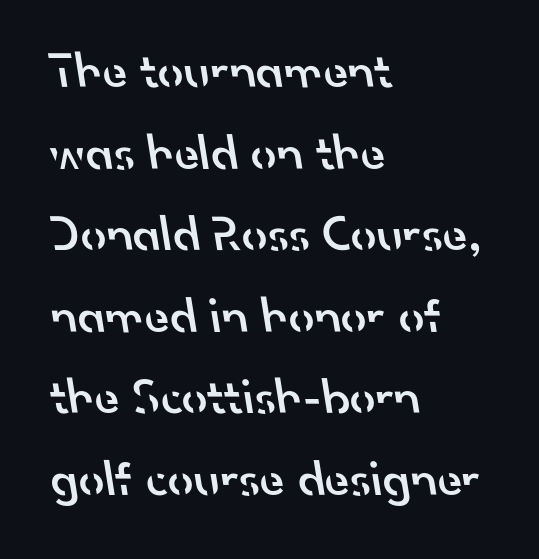
{"serif": "no", "bold": "semi", "weight": "semibold", "width": "normal", "stroke_contrast": "low", "x_height": "small", "monospaced": "no", "underline": "no", "align": "left", "line_spacing": "normal", "line_spacing_ratio": 1.6, "letter_spacing": "normal", "letter_spacing_em": 0.0, "glyph_px": 51}
